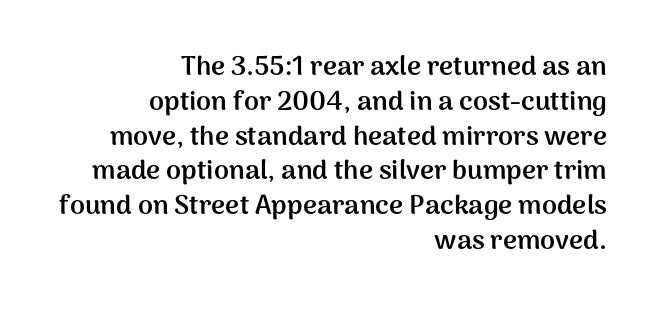
The image shows 27 px bold type, upright; set right-aligned, normal line spacing (1.29x), normal letter spacing, not underlined.
